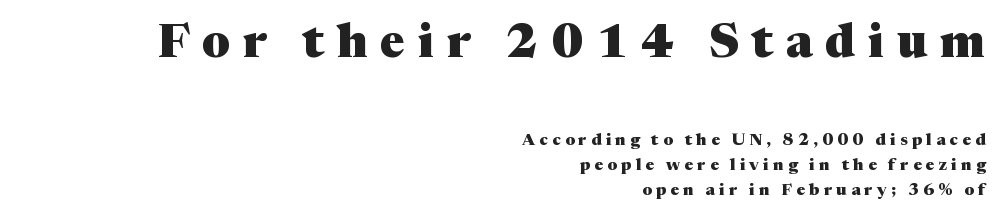
The image shows 47 px heavy serif type, upright; set right-aligned, normal line spacing (1.56x), unusually wide letter spacing (+0.27 em), not underlined; the first (top) block is 2.94x larger; medium stroke contrast and a medium x-height.
